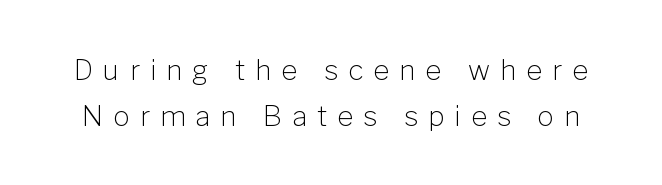
Q: Is the text bold? A: No.
Q: Is the text italic (slanted)? A: No, it is upright.
Q: Is the typeface a serif or a sans-serif typeface? A: Sans-serif.
Q: Is the text underlined? A: No.
Q: Is the spacing between letters normal or unusually wide? A: Unusually wide.
Q: Is the spacing between lines tight, normal or loose? A: Normal.
Q: Width (condensed, normal, or wide)? A: Normal.
Q: Stroke contrast? A: Low.
Q: x-height? A: Medium.
Q: Monospaced? A: No.
